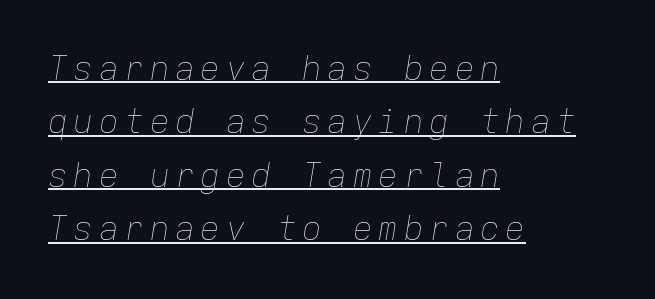
Q: Is the text bold? A: No.
Q: Is the text italic (slanted)? A: Yes, it leans right by about 9 degrees.
Q: Is the text underlined? A: Yes.
Q: How is the paragraph aligned? A: Left-aligned.
Q: Is the spacing between lines tight, normal or loose? A: Normal.
Q: Width (condensed, normal, or wide)? A: Normal.
Q: Stroke contrast? A: Low.
Q: x-height? A: Medium.
Q: Monospaced? A: Yes.
